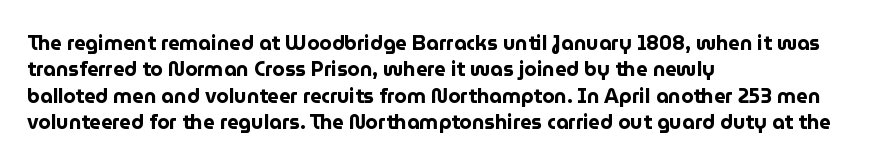
Q: Is the text bold? A: Yes.
Q: Is the text italic (slanted)? A: No, it is upright.
Q: Is the text underlined? A: No.
Q: How is the paragraph aligned? A: Left-aligned.
Q: Is the spacing between letters normal or unusually wide? A: Normal.
Q: Is the spacing between lines tight, normal or loose? A: Normal.
